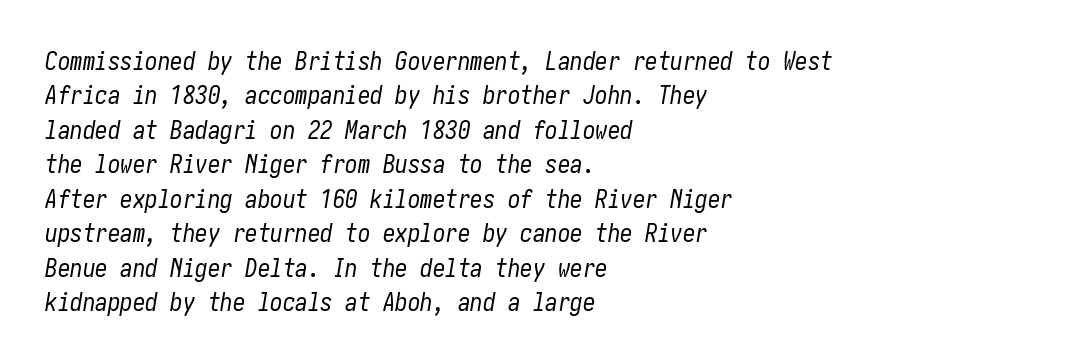
The image shows 25 px text type, italic (leaning right); set left-aligned, normal line spacing (1.38x), normal letter spacing, not underlined.
